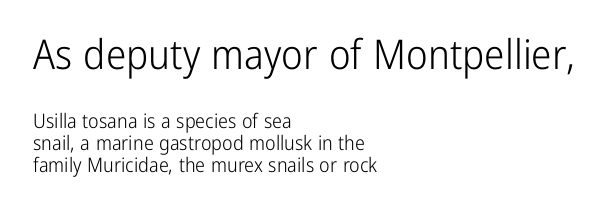
Which of the two is more prominent by size? The first, at the top. Typographically, this falls in the sans-serif category. No heavy texture on the line: the type isn't bold. Only glyphs here, with clear space below each row. Ordinary non-slanted type is in use. Short and long lines alike share a common starting point at left.
